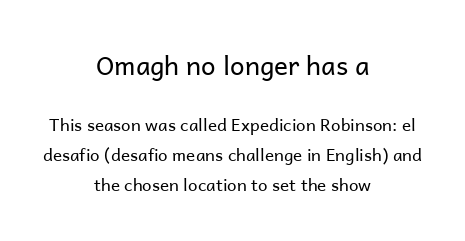
Q: Is the text bold? A: No.
Q: Is the text italic (slanted)? A: No, it is upright.
Q: Is the text underlined? A: No.
Q: How is the paragraph aligned? A: Centered.
Q: Is the spacing between letters normal or unusually wide? A: Normal.
Q: Which block of text is set in a larger size, the first (top) or the second (bottom)? A: The first (top) one.
